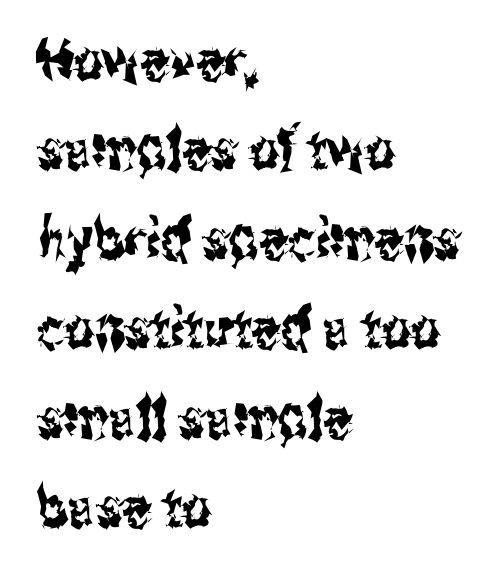
The image shows 57 px condensed sans-serif type, upright; set left-aligned, normal line spacing (1.57x), normal letter spacing, not underlined; medium stroke contrast and a medium x-height.
